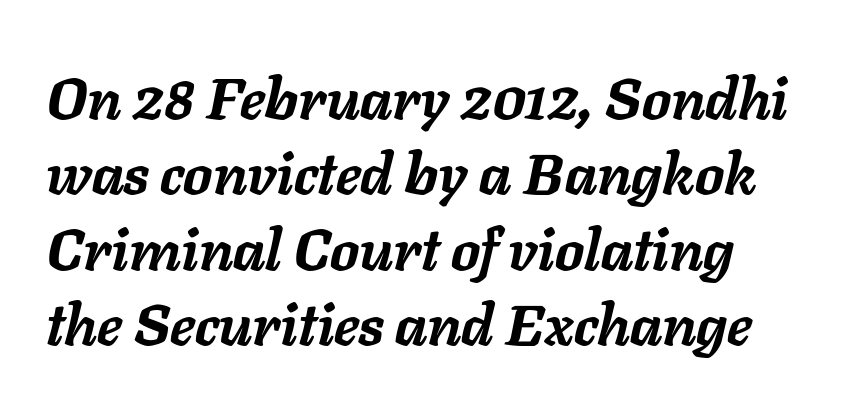
{"italic": "yes", "lean": "right", "slant_degrees": 11, "bold": "yes", "weight": "semibold", "width": "normal", "stroke_contrast": "low", "x_height": "medium", "monospaced": "no", "underline": "no", "line_spacing": "normal", "line_spacing_ratio": 1.3, "letter_spacing": "normal", "letter_spacing_em": 0.0, "glyph_px": 58}
